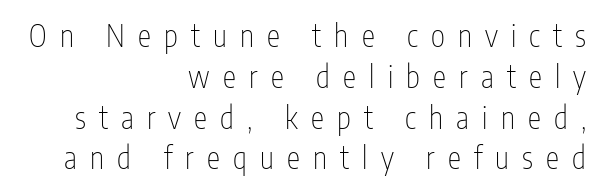
Are there feet on the stems? There aren't — it's a sans. Honestly, there is no underline to notice here at all. Vertically, the passage feels balanced, rows spaced as you'd expect. The passage shown has open, widely tracked lettering throughout. If you drew a ruler down the right edge, every line would touch it. Do the letters lean? They stand straight.
